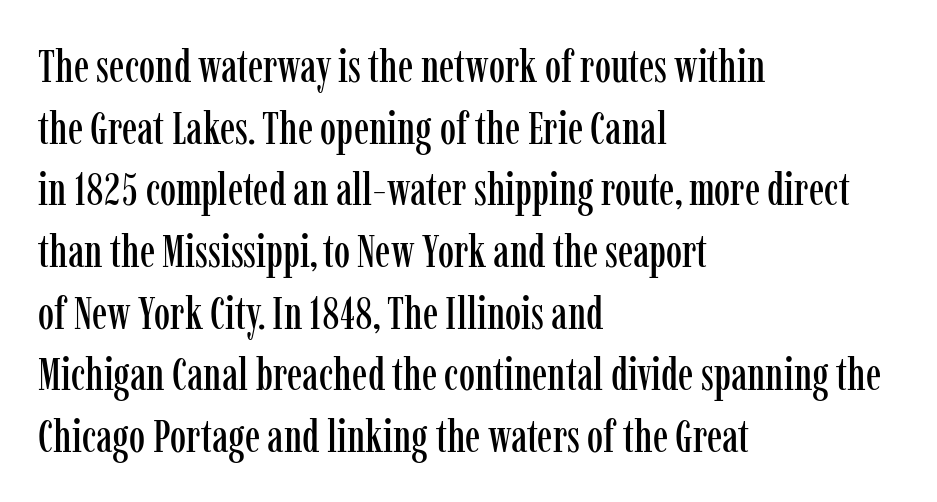
{"serif": "yes", "italic": "no", "width": "condensed", "stroke_contrast": "low", "x_height": "medium", "monospaced": "no", "underline": "no", "align": "left", "line_spacing": "normal", "line_spacing_ratio": 1.34, "letter_spacing": "normal", "letter_spacing_em": 0.0, "glyph_px": 46}
